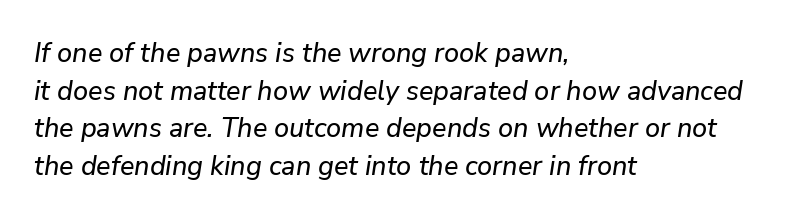
The image shows 27 px text type, italic (leaning right); set left-aligned, normal line spacing (1.39x), normal letter spacing, not underlined.
